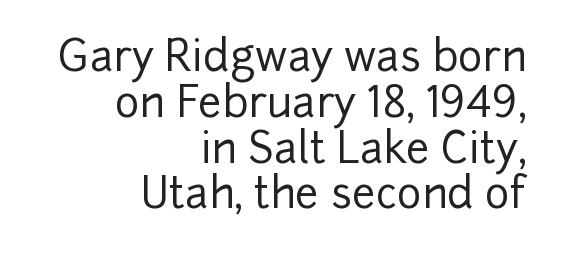
{"serif": "no", "italic": "no", "width": "normal", "stroke_contrast": "low", "x_height": "medium", "monospaced": "no", "underline": "no", "align": "right", "line_spacing": "tight", "line_spacing_ratio": 1.09, "letter_spacing": "normal", "letter_spacing_em": 0.0, "glyph_px": 42}
